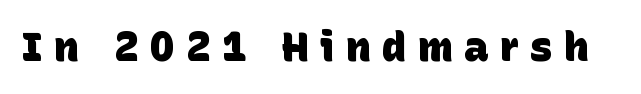
{"serif": "no", "bold": "yes", "weight": "heavy", "width": "normal", "stroke_contrast": "low", "x_height": "large", "monospaced": "no", "underline": "no", "letter_spacing": "wide", "letter_spacing_em": 0.28, "glyph_px": 41}
